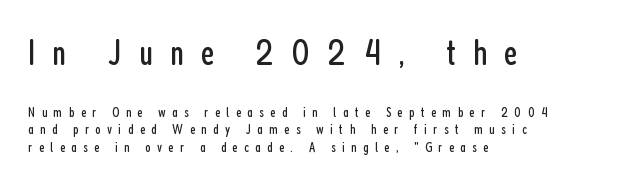
The image shows 37 px regular-weight, condensed sans-serif type, upright; set left-aligned, line spacing 1.23x, unusually wide letter spacing (+0.46 em), not underlined; the first (top) block is 2.64x larger; low stroke contrast and a medium x-height.
